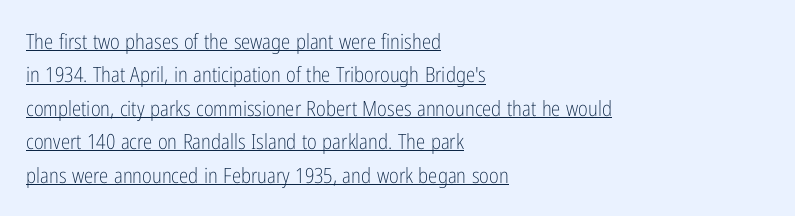
Q: Is the text bold? A: No.
Q: Is the text italic (slanted)? A: No, it is upright.
Q: Is the text underlined? A: Yes.
Q: How is the paragraph aligned? A: Left-aligned.
Q: Is the spacing between letters normal or unusually wide? A: Normal.
Q: Is the spacing between lines tight, normal or loose? A: Normal.
